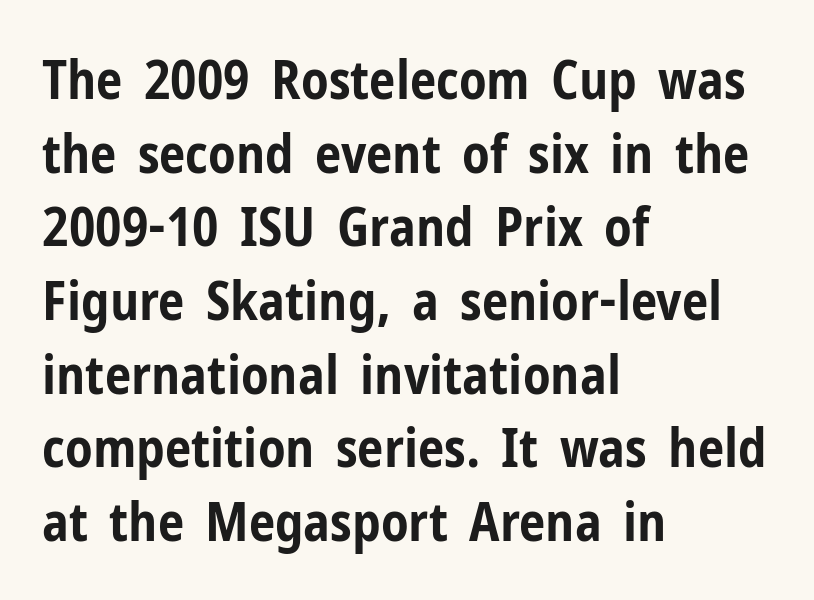
The image shows 53 px bold, condensed sans-serif type, upright; set left-aligned, normal line spacing (1.39x), normal letter spacing, not underlined; low stroke contrast and a medium x-height.
